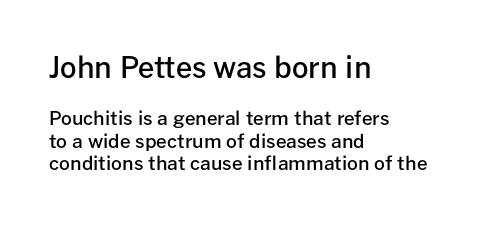
This is roman type, the default non-slanted kind. Teacher's note: observe the even left margin — that is flush-left alignment. Nothing unusual about the tracking: characters are spaced as the font intends. A sans-serif font was chosen for this passage. The gap between lines stays unmarked. Two sizes are in play, and the larger belongs to the first block.
